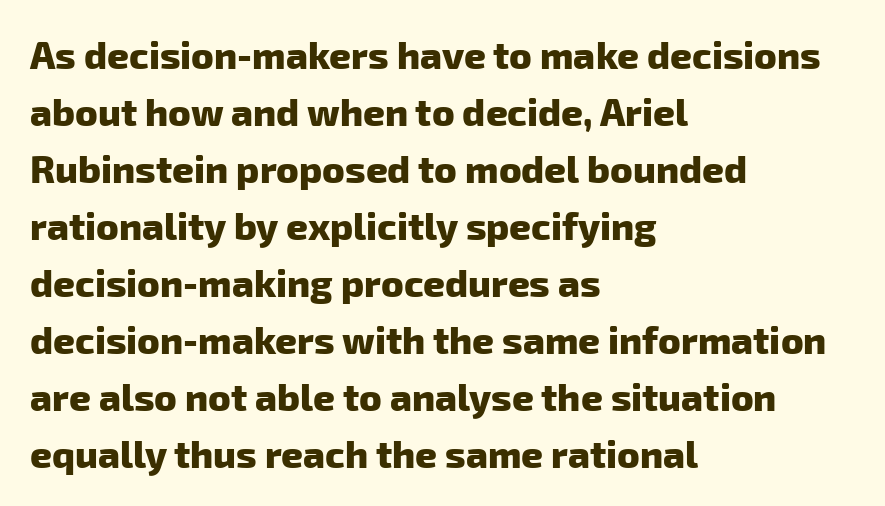
{"serif": "no", "bold": "yes", "weight": "heavy", "width": "normal", "stroke_contrast": "low", "x_height": "medium", "monospaced": "no", "underline": "no", "align": "left", "line_spacing": "normal", "line_spacing_ratio": 1.5, "letter_spacing": "normal", "letter_spacing_em": 0.0, "glyph_px": 38}
